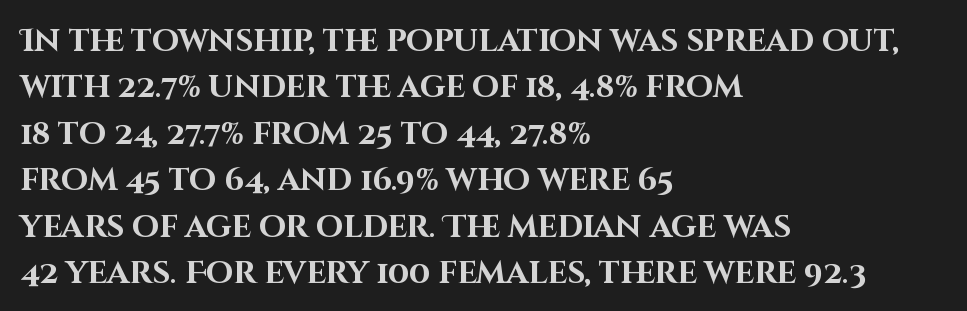
Q: Is the text bold? A: Yes.
Q: Is the text italic (slanted)? A: No, it is upright.
Q: Is the typeface a serif or a sans-serif typeface? A: Sans-serif.
Q: Is the text underlined? A: No.
Q: How is the paragraph aligned? A: Left-aligned.
Q: Is the spacing between letters normal or unusually wide? A: Normal.
Q: Is the spacing between lines tight, normal or loose? A: Normal.
Q: Width (condensed, normal, or wide)? A: Normal.
Q: Stroke contrast? A: High.
Q: x-height? A: Large.
Q: Monospaced? A: No.
